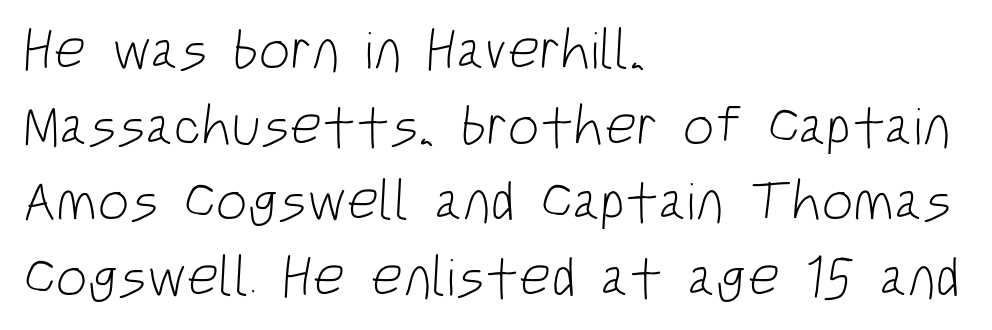
Does extra space separate the letters? No, they use regular spacing. Looks like regular typesetting: each glyph gets only the width it needs. The zone under the glyphs is completely vacant. The passage shown is not bold in any degree. Grotesque or geometric, the face here clearly has no serifs.
